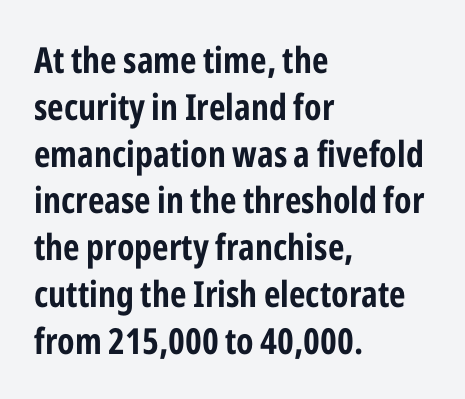
Q: Is the text bold? A: Yes.
Q: Is the text italic (slanted)? A: No, it is upright.
Q: Is the typeface a serif or a sans-serif typeface? A: Sans-serif.
Q: Is the text underlined? A: No.
Q: How is the paragraph aligned? A: Left-aligned.
Q: Is the spacing between letters normal or unusually wide? A: Normal.
Q: Is the spacing between lines tight, normal or loose? A: Normal.
Q: Width (condensed, normal, or wide)? A: Condensed.
Q: Stroke contrast? A: Low.
Q: x-height? A: Medium.
Q: Monospaced? A: No.
